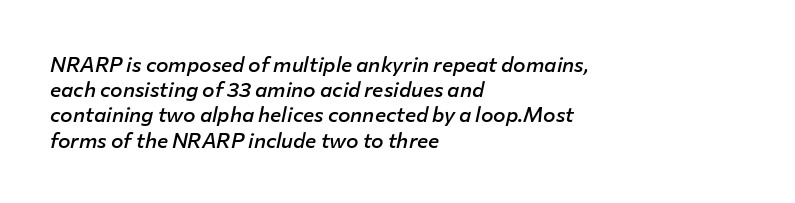
The image shows 21 px text type, italic (leaning right); set left-aligned, line spacing 1.2x, normal letter spacing, not underlined.
